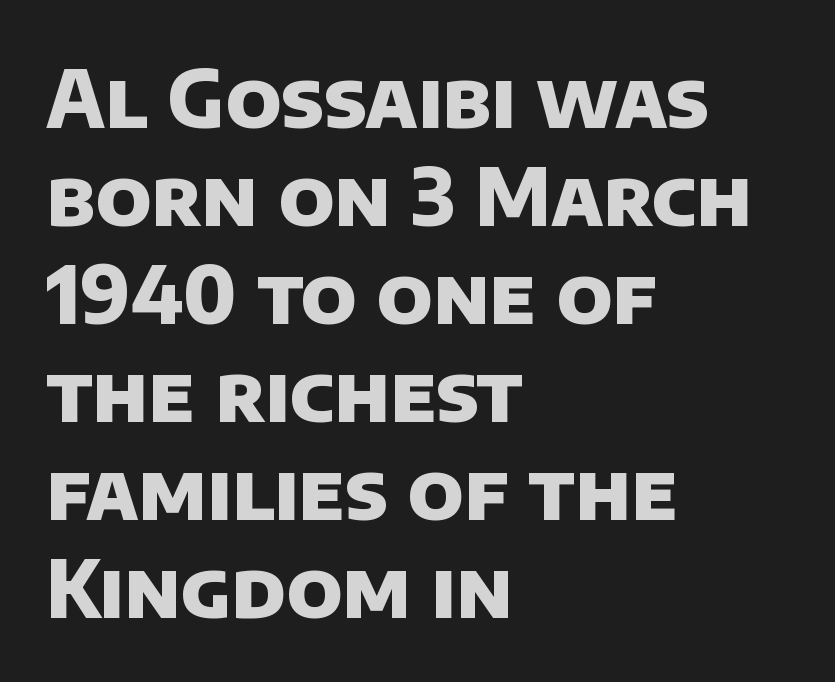
The rendering anchors every line to the left-hand side. The rendering uses natural spacing where letterforms have individual widths. Regarding serifs, this sample does without them. Nobody touched the tracking dial on this one. How heavy is the stroke? Heavy — this is a bold. Underlining? Definitely not there.
